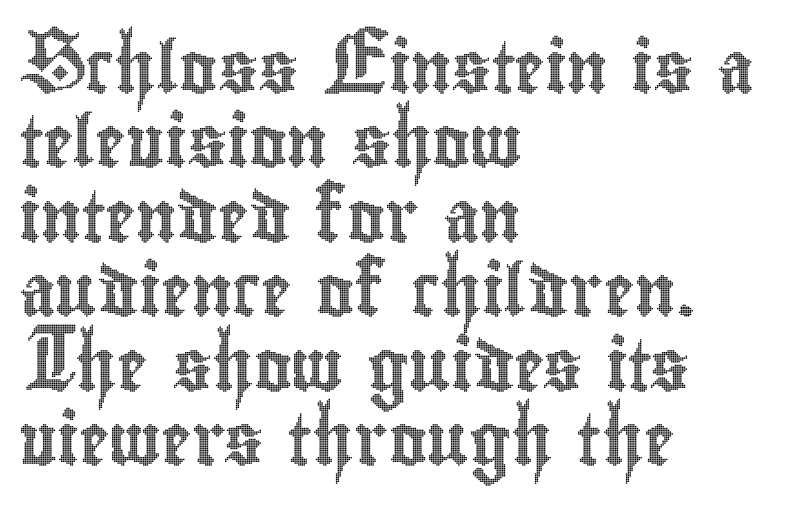
The lines in this sample share a left origin and differ only in where they stop. Posture: upright roman. The rows are spaced the way most documents space them. Short note: letters normally spaced.
